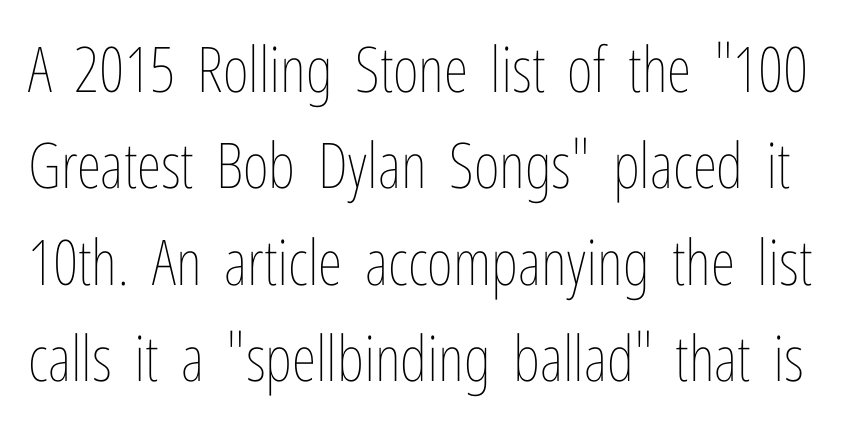
The image shows 63 px thin, condensed type, upright; set normal line spacing (1.53x), normal letter spacing, not underlined; low stroke contrast and a medium x-height.
